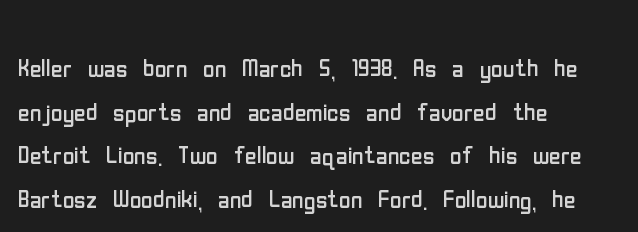
Q: Is the text bold? A: No.
Q: Is the text italic (slanted)? A: No, it is upright.
Q: Is the typeface a serif or a sans-serif typeface? A: Sans-serif.
Q: Is the text underlined? A: No.
Q: How is the paragraph aligned? A: Left-aligned.
Q: Is the spacing between letters normal or unusually wide? A: Normal.
Q: Is the spacing between lines tight, normal or loose? A: Normal.
Q: Width (condensed, normal, or wide)? A: Condensed.
Q: Stroke contrast? A: Low.
Q: x-height? A: Medium.
Q: Monospaced? A: No.
